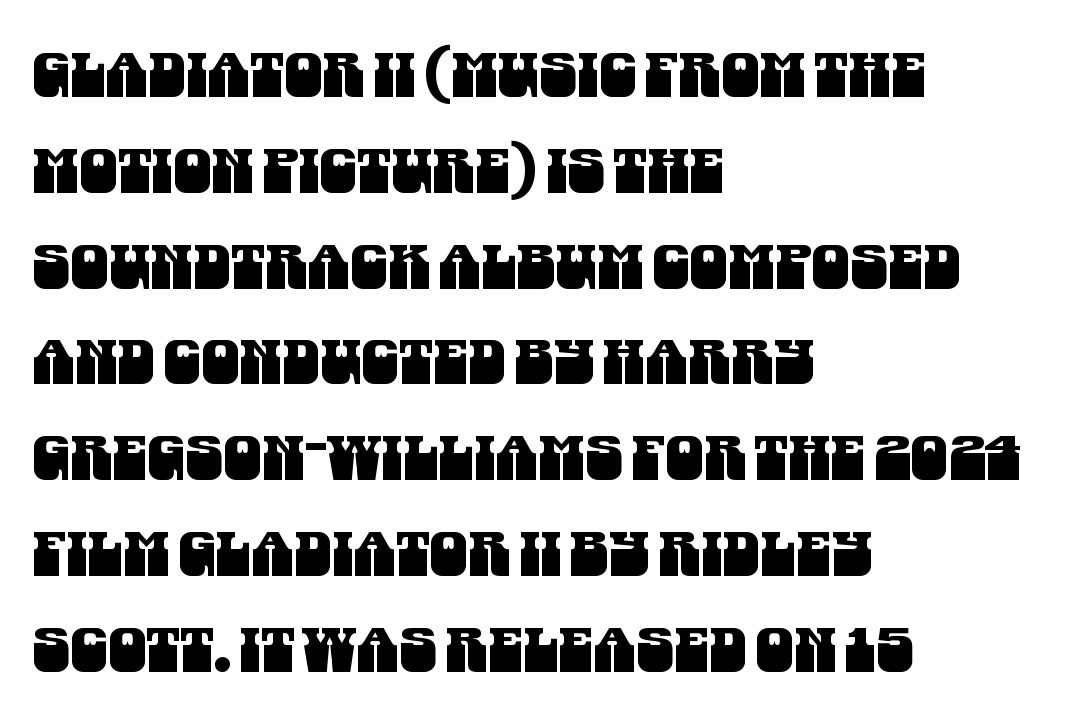
{"serif": "no", "width": "condensed", "stroke_contrast": "medium", "x_height": "large", "monospaced": "no", "underline": "no", "align": "left", "line_spacing": "normal", "line_spacing_ratio": 1.57, "letter_spacing": "normal", "letter_spacing_em": 0.0, "glyph_px": 61}
